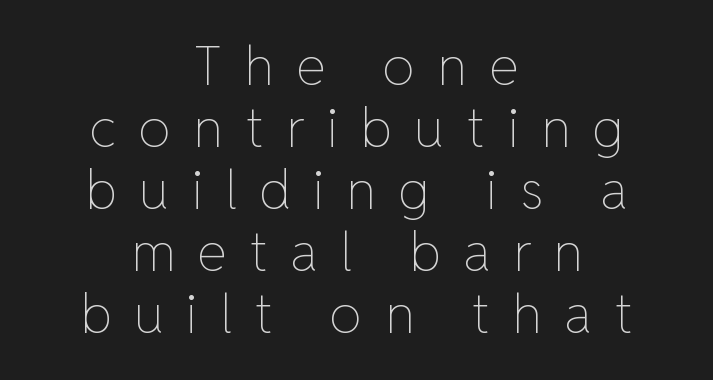
Q: Is the text bold? A: No.
Q: Is the text italic (slanted)? A: No, it is upright.
Q: Is the text underlined? A: No.
Q: How is the paragraph aligned? A: Centered.
Q: Is the spacing between letters normal or unusually wide? A: Unusually wide.
Q: Is the spacing between lines tight, normal or loose? A: Tight.
Q: Width (condensed, normal, or wide)? A: Normal.
Q: Stroke contrast? A: Low.
Q: x-height? A: Medium.
Q: Monospaced? A: No.
